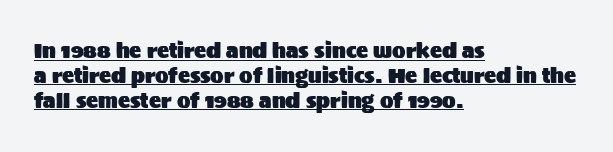
Q: Is the text italic (slanted)? A: No, it is upright.
Q: Is the text underlined? A: Yes.
Q: How is the paragraph aligned? A: Left-aligned.
Q: Is the spacing between letters normal or unusually wide? A: Normal.
